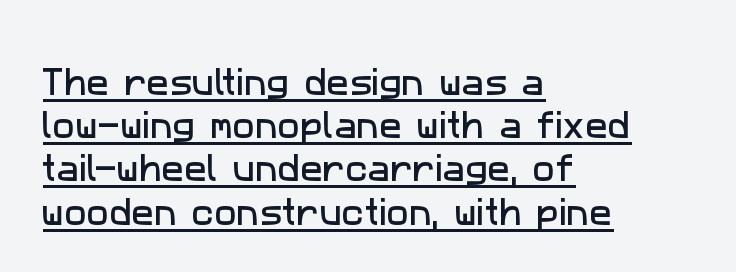
The lettering is marked with a stroke running underneath it. Grotesque or geometric, the face here clearly has no serifs. The gaps between neighbouring characters are ordinary and unremarkable. A typesetter would call this proportional, since set widths differ per character. Compared with typical paragraphs, the rows here are spaced about the same.
